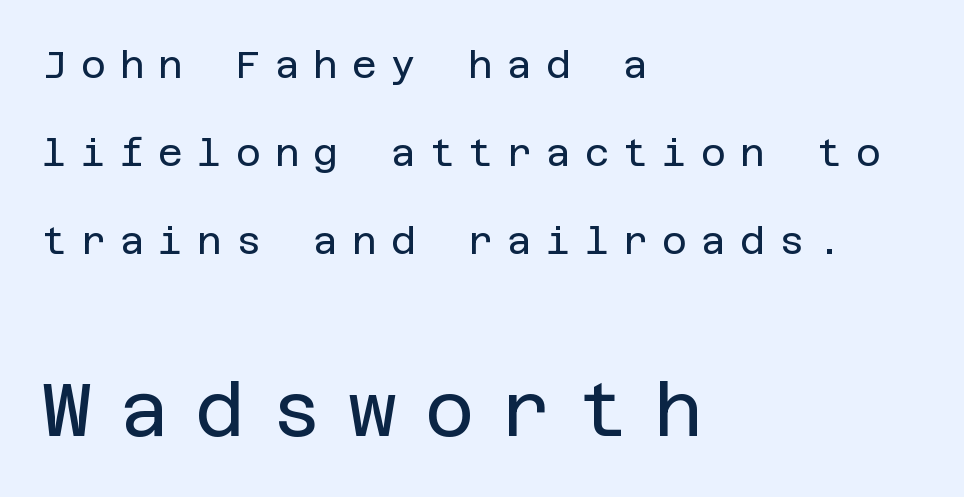
The image shows 75 px regular-weight sans-serif type, upright; set left-aligned, loose line spacing (2.31x), unusually wide letter spacing (+0.37 em), not underlined; the second (bottom) block is 1.97x larger; low stroke contrast and a large x-height.
